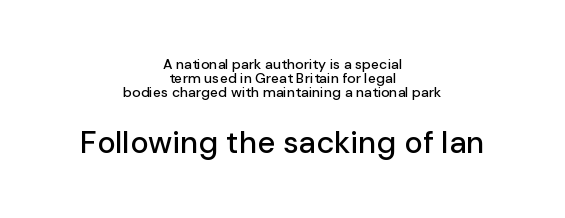
The image shows 31 px sans-serif type, upright; set centered, tight line spacing (1.0x), normal letter spacing, not underlined; the second (bottom) block is 2.21x larger; low stroke contrast and a medium x-height.
